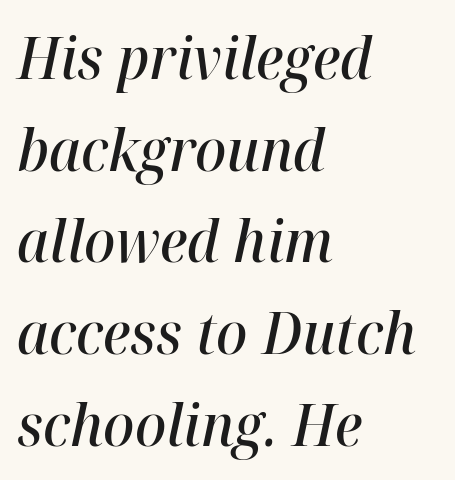
Q: Is the text bold? A: Semi-bold.
Q: Is the text italic (slanted)? A: Yes, it leans right by about 12 degrees.
Q: Is the text underlined? A: No.
Q: How is the paragraph aligned? A: Left-aligned.
Q: Is the spacing between letters normal or unusually wide? A: Normal.
Q: Is the spacing between lines tight, normal or loose? A: Normal.
Q: Width (condensed, normal, or wide)? A: Normal.
Q: Stroke contrast? A: High.
Q: x-height? A: Medium.
Q: Monospaced? A: No.
